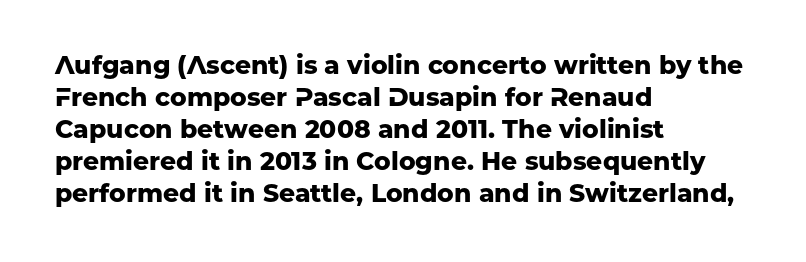
The typesetter chose a ragged-right arrangement here. The line texture is even and compact thanks to regular tracking. Summary of weight: heavy, a full bold. Vertically, the passage feels balanced, rows spaced as you'd expect. In terms of posture, this sample is upright.
